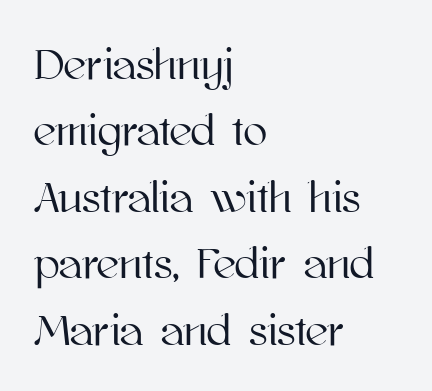
Plain, unruled lines of type. The type sits square on the baseline with zero lean. Left-aligned paragraph, ragged on the right. Characters follow at the spacing the type designer built in.
